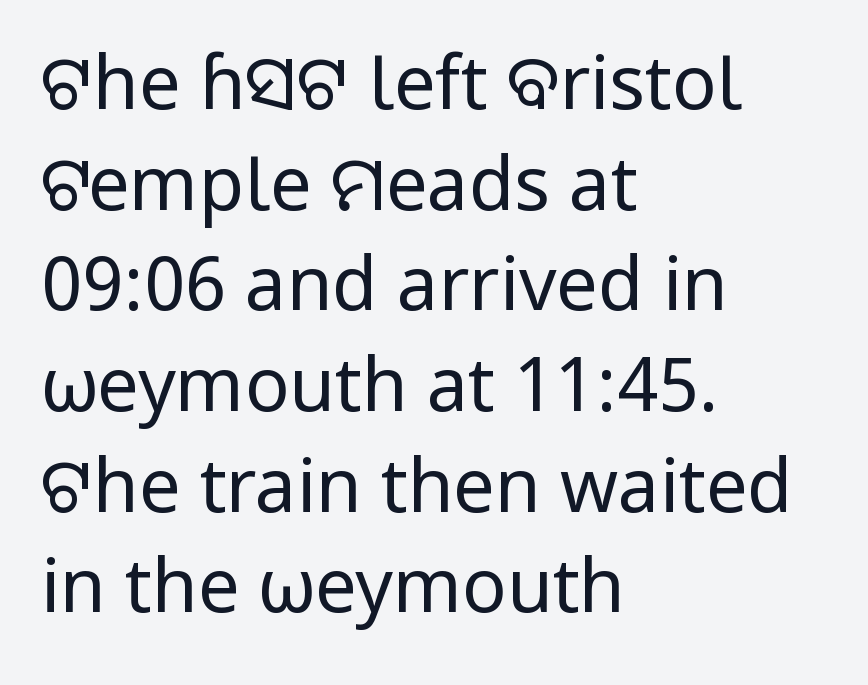
The image shows 74 px regular-weight sans-serif type, upright; set left-aligned, normal line spacing (1.36x), normal letter spacing, not underlined; low stroke contrast and a medium x-height.
